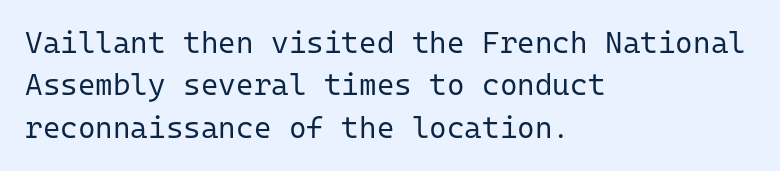
The image shows 30 px regular-weight sans-serif type, upright, monospaced; set left-aligned, normal line spacing (1.41x), normal letter spacing, not underlined; low stroke contrast and a medium x-height.
